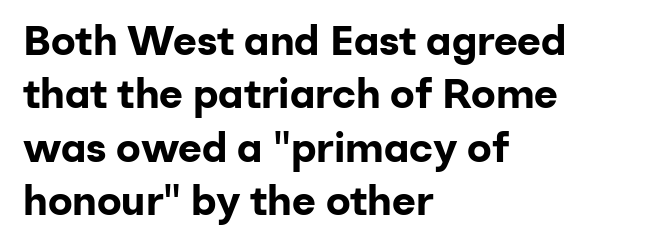
There is no visible air inserted between adjacent glyphs. Clear beneath every line of the passage. Font category for this specimen: sans-serif. This is roman type, the default non-slanted kind. Each glyph is drawn with heavy, bold strokes. Horizontal alignment here is leftward, the default for most running prose.
